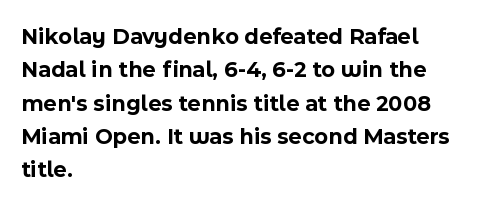
Q: Is the text bold? A: Yes.
Q: Is the text italic (slanted)? A: No, it is upright.
Q: Is the text underlined? A: No.
Q: How is the paragraph aligned? A: Left-aligned.
Q: Is the spacing between letters normal or unusually wide? A: Normal.
Q: Is the spacing between lines tight, normal or loose? A: Normal.
